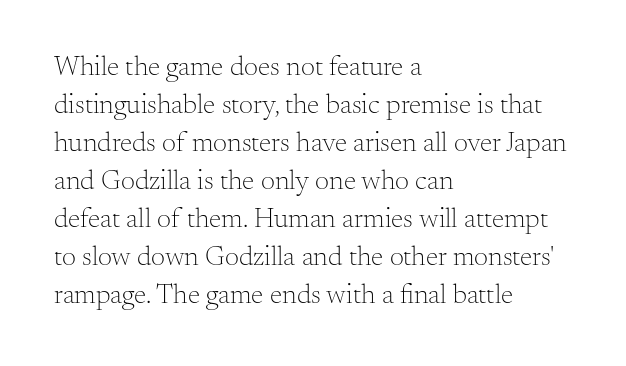
The image shows 28 px light serif type, upright; set left-aligned, normal line spacing (1.36x), normal letter spacing, not underlined; medium stroke contrast and a small x-height.
